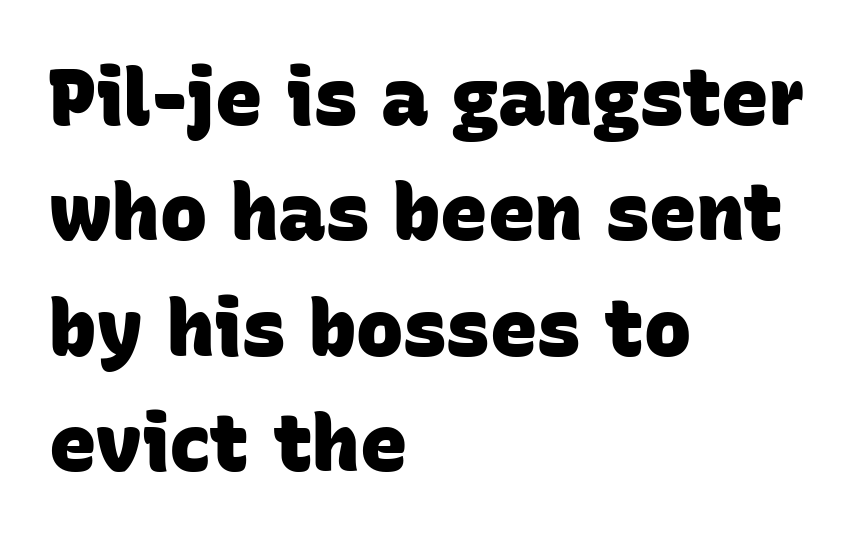
The image shows 79 px heavy sans-serif type; set left-aligned, normal line spacing (1.46x), normal letter spacing, not underlined; low stroke contrast and a large x-height.
